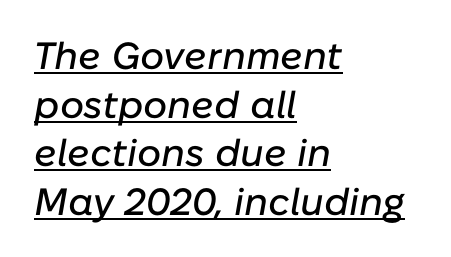
Q: Is the text italic (slanted)? A: Yes, it leans right by about 10 degrees.
Q: Is the text underlined? A: Yes.
Q: How is the paragraph aligned? A: Left-aligned.
Q: Is the spacing between letters normal or unusually wide? A: Normal.
Q: Is the spacing between lines tight, normal or loose? A: Normal.
Q: Width (condensed, normal, or wide)? A: Normal.
Q: Stroke contrast? A: Low.
Q: x-height? A: Medium.
Q: Monospaced? A: No.
